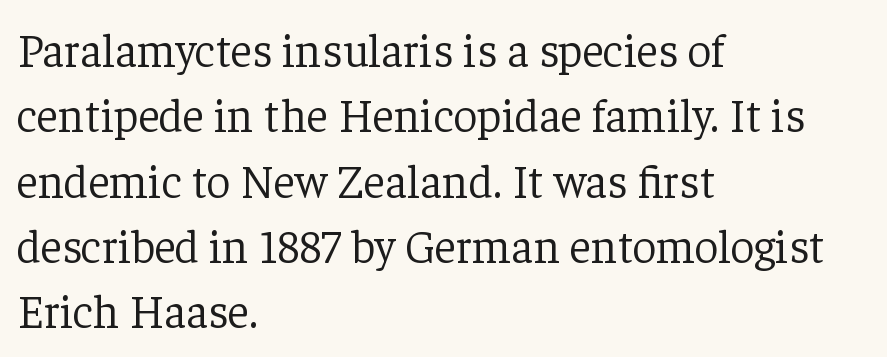
The image shows 47 px light serif type, upright; set left-aligned, normal line spacing (1.39x), normal letter spacing, not underlined; low stroke contrast and a medium x-height.
